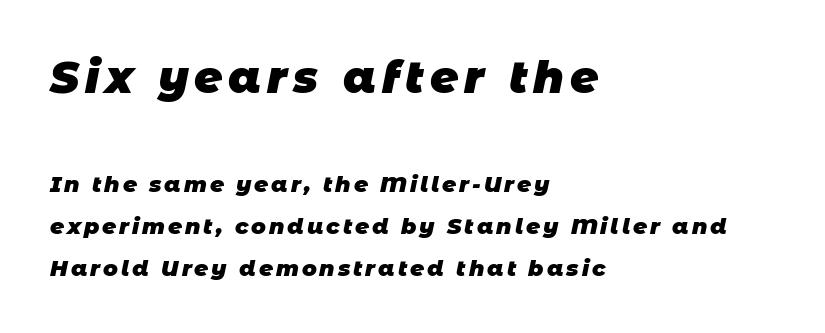
{"serif": "no", "bold": "yes", "weight": "heavy", "width": "normal", "stroke_contrast": "low", "x_height": "large", "monospaced": "no", "underline": "no", "align": "left", "line_spacing": "loose", "line_spacing_ratio": 1.92, "larger_block": "first", "size_ratio": 2.0, "glyph_px": 44}
